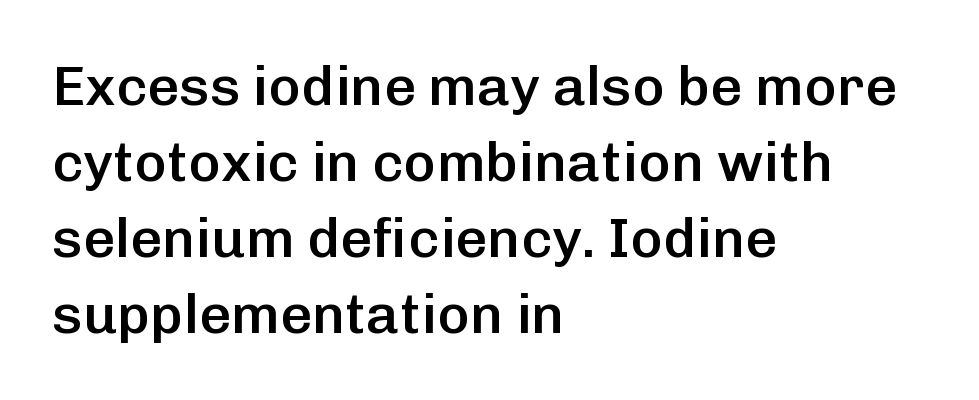
Here the glyphs are tracked normally, forming tight word shapes. The text was rendered using a sans face with plain stroke endings. The typography opts for an upright posture over an oblique one. The typesetting leans somewhat heavy: a semibold. How would I describe the line gaps? Plain and ordinary. Clear beneath every line of the passage.
